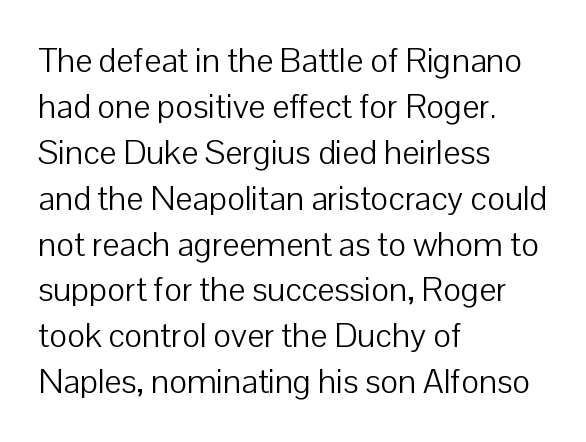
Q: Is the text bold? A: No.
Q: Is the text italic (slanted)? A: No, it is upright.
Q: Is the typeface a serif or a sans-serif typeface? A: Sans-serif.
Q: Is the text underlined? A: No.
Q: How is the paragraph aligned? A: Left-aligned.
Q: Is the spacing between letters normal or unusually wide? A: Normal.
Q: Is the spacing between lines tight, normal or loose? A: Normal.
Q: Width (condensed, normal, or wide)? A: Normal.
Q: Stroke contrast? A: Low.
Q: x-height? A: Medium.
Q: Monospaced? A: No.
